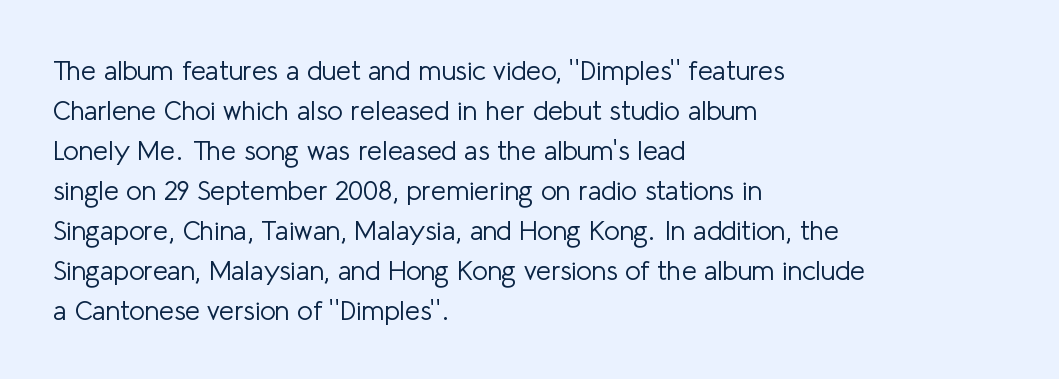
Q: Is the text bold? A: No.
Q: Is the text italic (slanted)? A: No, it is upright.
Q: Is the text underlined? A: No.
Q: How is the paragraph aligned? A: Left-aligned.
Q: Is the spacing between letters normal or unusually wide? A: Normal.
Q: Is the spacing between lines tight, normal or loose? A: Normal.
